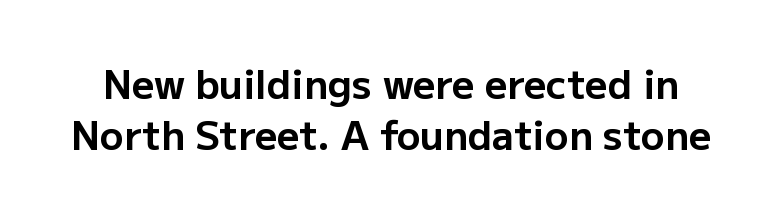
What weight is shown? A full bold with thick strokes. This is sans-serif lettering, the kind often seen on screens and signage. The line-height multiplier appears to be the usual default. You can tell it's not italic because the verticals are truly vertical. Spacing verdict: proportional, widths tailored to each character.
